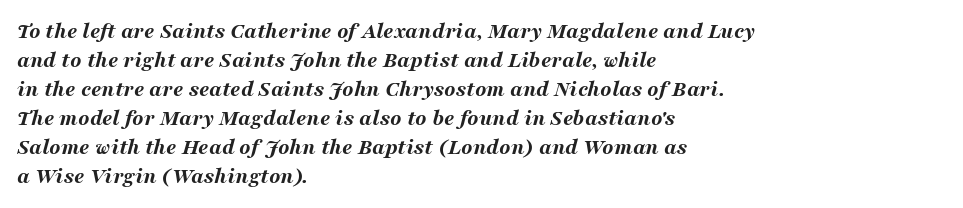
{"italic": "yes", "lean": "right", "slant_degrees": 16, "bold": "yes", "underline": "no", "align": "left", "line_spacing": "normal", "line_spacing_ratio": 1.26, "letter_spacing": "normal", "letter_spacing_em": 0.0, "glyph_px": 23}
